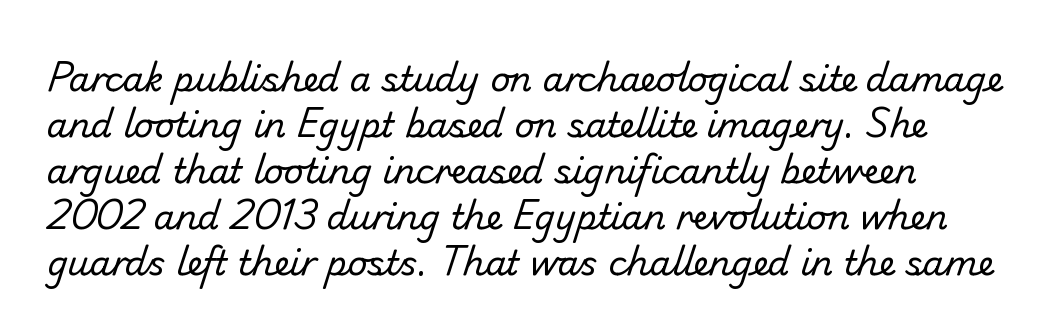
The rendering uses a moderate line-height, typical for paragraphs. The horizontal fit of the characters is conventional and even. Summary of weight: not heavy and not bold. Anything drawn beneath the words? Only blank space.
